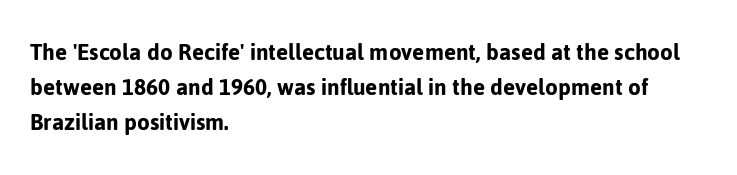
The image shows 26 px text type, upright; set left-aligned, normal line spacing (1.34x), normal letter spacing, not underlined.
